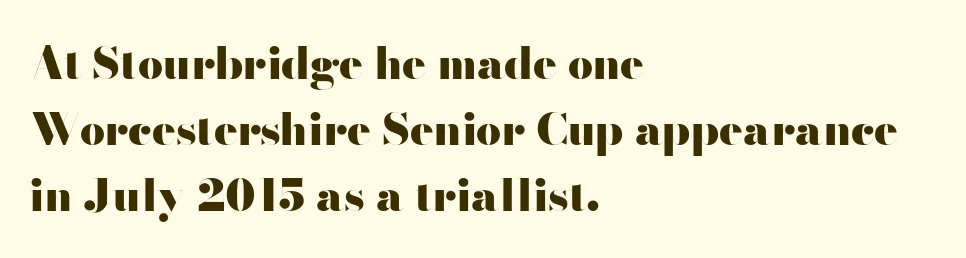
The image shows 44 px heavy, wide sans-serif type, upright; set left-aligned, normal line spacing (1.5x), normal letter spacing, not underlined; high stroke contrast and a small x-height.
